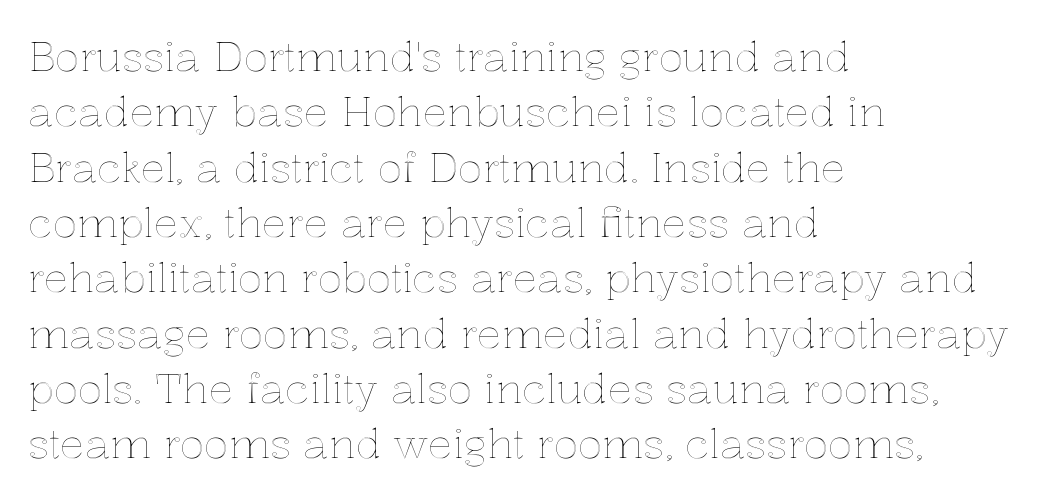
{"italic": "no", "width": "normal", "x_height": "medium", "monospaced": "no", "underline": "no", "align": "left", "line_spacing": "normal", "line_spacing_ratio": 1.35, "letter_spacing": "normal", "letter_spacing_em": 0.0, "glyph_px": 41}
